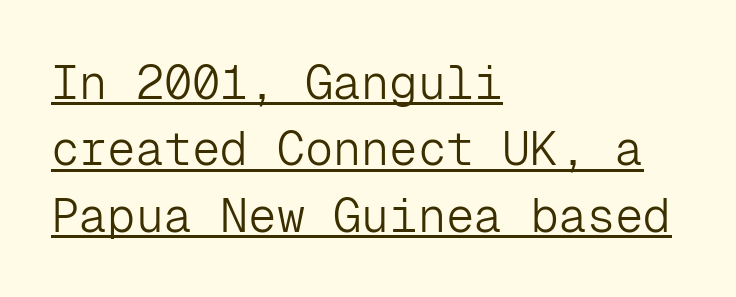
Looks like terminal output: every glyph gets an equal slot. Style check: upright. Stroke thickness stays within the range of a standard reading face or lighter. Does a line run under the words? Yes, clearly. Grotesque or geometric, the face here clearly has no serifs.
